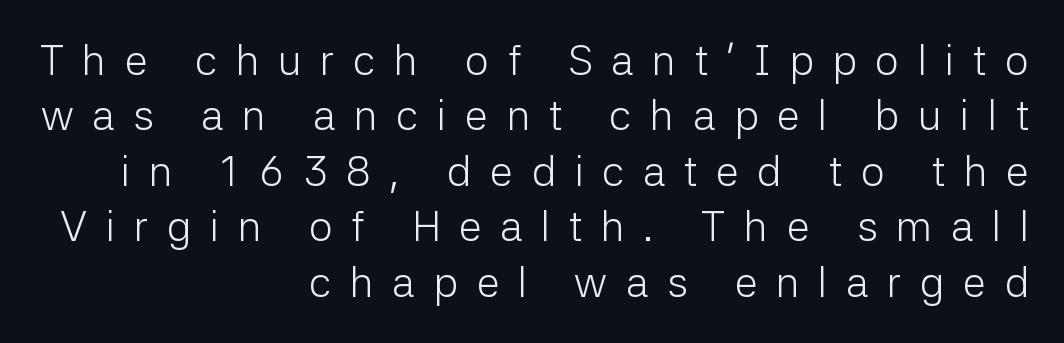
{"serif": "no", "italic": "no", "bold": "no", "weight": "light", "width": "normal", "stroke_contrast": "low", "x_height": "medium", "monospaced": "no", "underline": "no", "align": "right", "line_spacing": "normal", "line_spacing_ratio": 1.32, "letter_spacing": "wide", "letter_spacing_em": 0.44, "glyph_px": 42}
